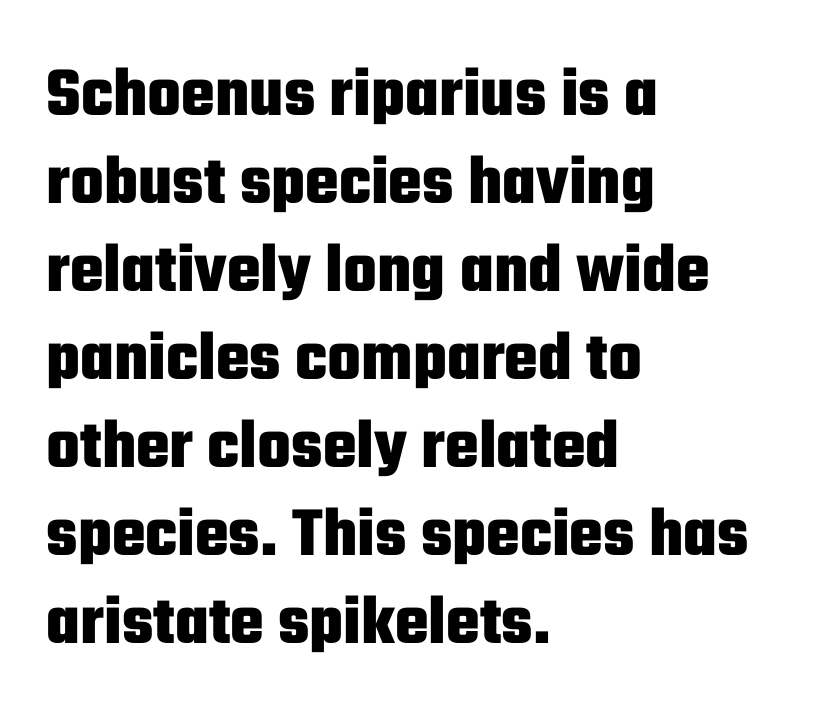
The image shows 71 px heavy, condensed sans-serif type, upright; set left-aligned, line spacing 1.24x, normal letter spacing, not underlined; low stroke contrast and a medium x-height.
